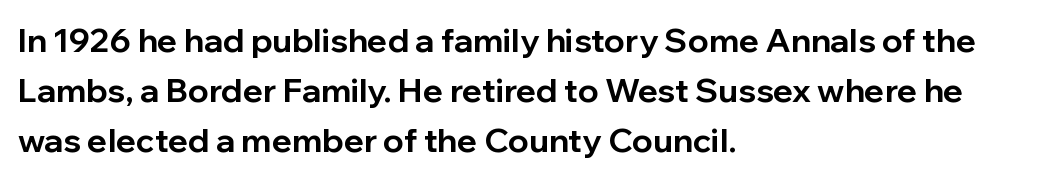
{"serif": "no", "italic": "no", "bold": "yes", "weight": "bold", "width": "normal", "stroke_contrast": "low", "x_height": "medium", "monospaced": "no", "underline": "no", "align": "left", "line_spacing": "normal", "line_spacing_ratio": 1.51, "letter_spacing": "normal", "letter_spacing_em": 0.0, "glyph_px": 33}
